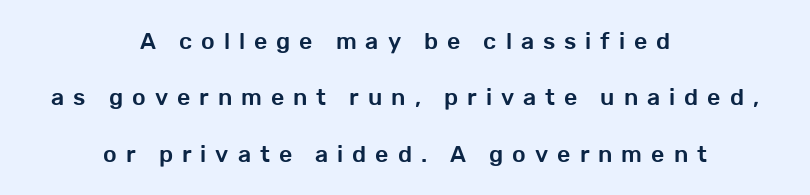
The image shows 23 px text type, upright; set centered, loose line spacing (2.45x), unusually wide letter spacing (+0.39 em), not underlined.
